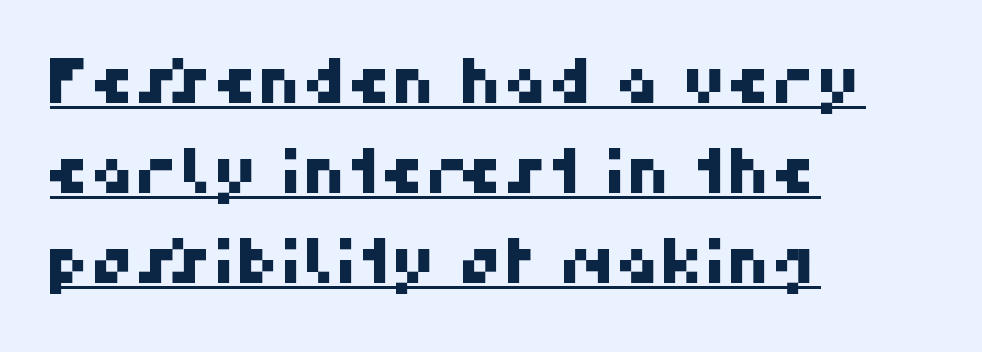
Q: Is the typeface a serif or a sans-serif typeface? A: Sans-serif.
Q: Is the text underlined? A: Yes.
Q: How is the paragraph aligned? A: Left-aligned.
Q: Is the spacing between letters normal or unusually wide? A: Normal.
Q: Is the spacing between lines tight, normal or loose? A: Normal.
Q: Width (condensed, normal, or wide)? A: Normal.
Q: Stroke contrast? A: High.
Q: x-height? A: Medium.
Q: Monospaced? A: No.
